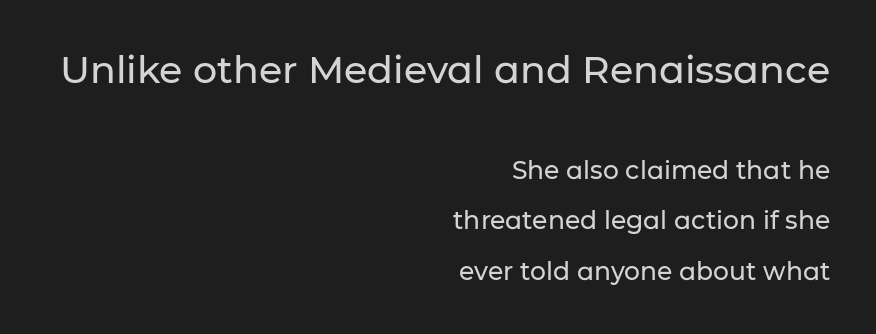
Q: Is the text italic (slanted)? A: No, it is upright.
Q: Is the typeface a serif or a sans-serif typeface? A: Sans-serif.
Q: Is the text underlined? A: No.
Q: How is the paragraph aligned? A: Right-aligned.
Q: Is the spacing between letters normal or unusually wide? A: Normal.
Q: Is the spacing between lines tight, normal or loose? A: Loose.
Q: Which block of text is set in a larger size, the first (top) or the second (bottom)? A: The first (top) one.
Q: Width (condensed, normal, or wide)? A: Normal.
Q: Stroke contrast? A: Low.
Q: x-height? A: Medium.
Q: Monospaced? A: No.
